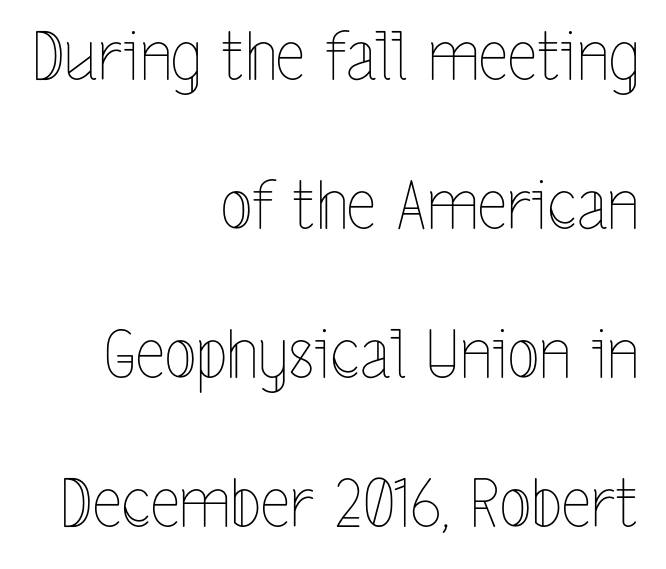
{"italic": "no", "bold": "no", "weight": "thin", "width": "condensed", "x_height": "medium", "monospaced": "no", "underline": "no", "align": "right", "line_spacing": "loose", "line_spacing_ratio": 2.26, "letter_spacing": "normal", "letter_spacing_em": 0.0, "glyph_px": 66}
